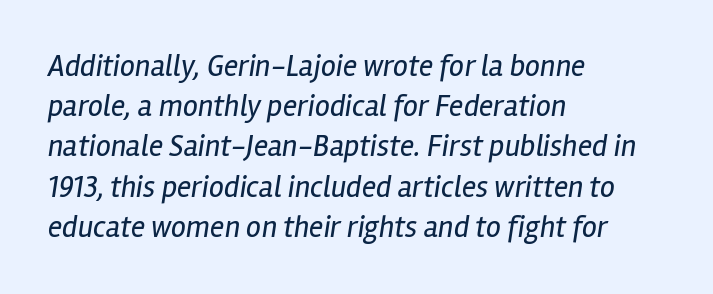
{"italic": "yes", "lean": "right", "slant_degrees": 12, "bold": "no", "weight": "regular", "width": "condensed", "stroke_contrast": "low", "x_height": "medium", "monospaced": "no", "underline": "no", "align": "left", "line_spacing": "normal", "line_spacing_ratio": 1.34, "letter_spacing": "normal", "letter_spacing_em": 0.0, "glyph_px": 30}
